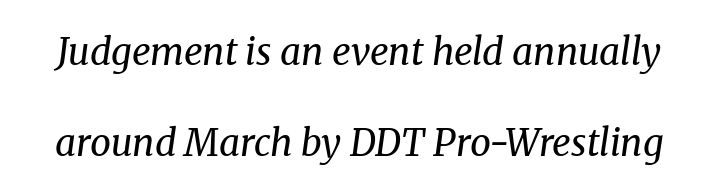
The image shows 37 px regular-weight serif type, italic (leaning right); set loose line spacing (2.47x), normal letter spacing, not underlined; medium stroke contrast and a medium x-height.
